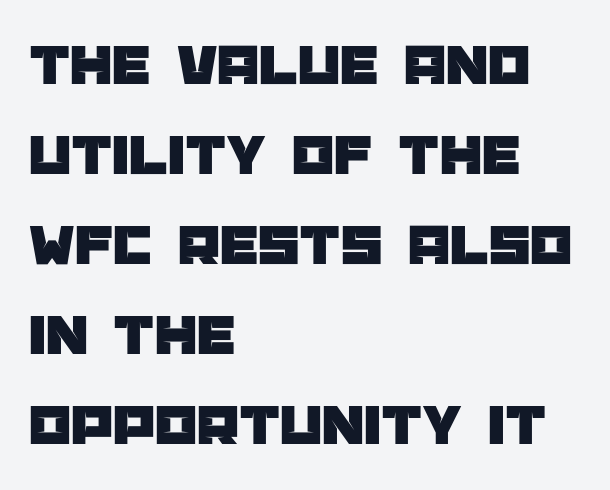
The image shows 60 px sans-serif type, upright; set left-aligned, normal line spacing (1.5x), normal letter spacing, not underlined; low stroke contrast and a large x-height.
